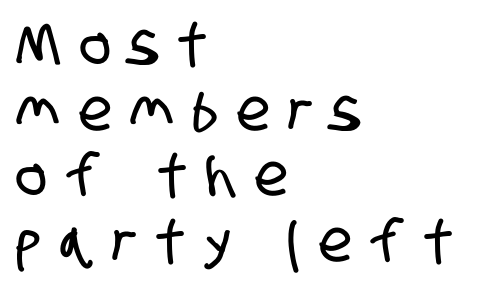
Underline: absent. The lines in this sample share a left origin and differ only in where they stop. Proportional: the letters do not fall into vertical columns. Does extra space separate the letters? Yes, quite a lot of it. The rendering uses a small line-height, squeezing the rows. The designer went with a sans here, leaving each stem footless.
